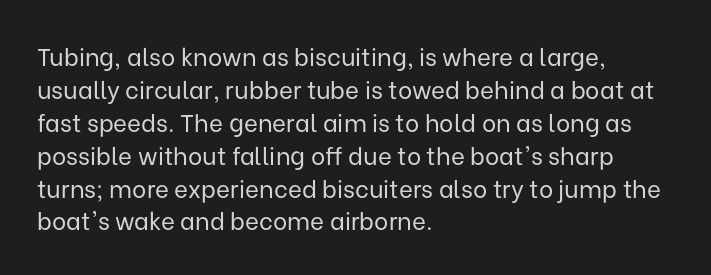
{"italic": "no", "bold": "no", "underline": "no", "align": "left", "line_spacing": "normal", "line_spacing_ratio": 1.37, "letter_spacing": "normal", "letter_spacing_em": 0.0, "glyph_px": 24}
